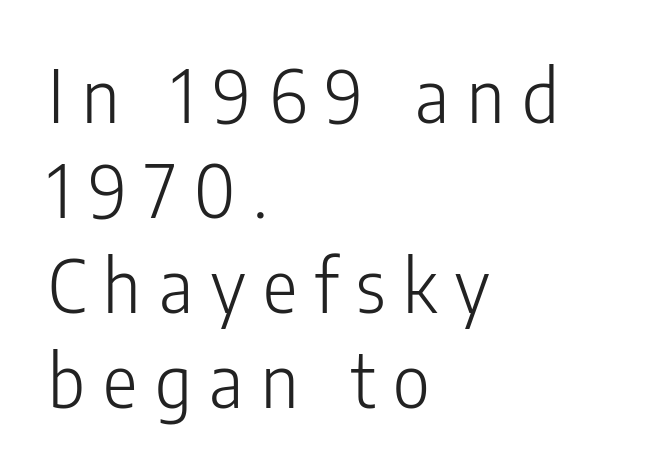
Proportional: the letters do not fall into vertical columns. The type family on display is of the sans-serif kind. Honestly, the letter spacing is so wide it's the main thing you notice. Characters remain perfectly vertical along every line. The designer left line spacing at the default. Check the space under the baseline: it is left empty.
